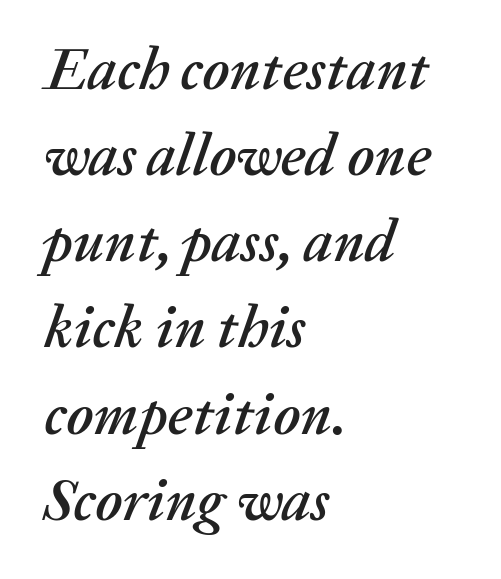
Q: Is the text italic (slanted)? A: Yes, it leans right by about 20 degrees.
Q: Is the text underlined? A: No.
Q: How is the paragraph aligned? A: Left-aligned.
Q: Is the spacing between letters normal or unusually wide? A: Normal.
Q: Is the spacing between lines tight, normal or loose? A: Normal.
Q: Width (condensed, normal, or wide)? A: Normal.
Q: Stroke contrast? A: Medium.
Q: x-height? A: Medium.
Q: Monospaced? A: No.
